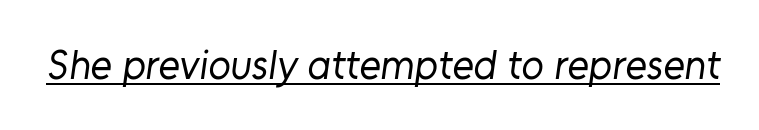
{"serif": "no", "bold": "no", "weight": "regular", "width": "normal", "stroke_contrast": "low", "x_height": "medium", "monospaced": "no", "underline": "yes", "letter_spacing": "normal", "letter_spacing_em": 0.0, "glyph_px": 41}
